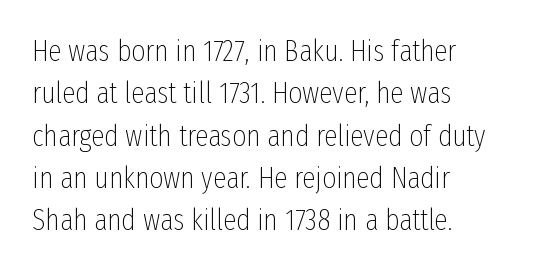
Q: Is the text bold? A: No.
Q: Is the text italic (slanted)? A: No, it is upright.
Q: Is the typeface a serif or a sans-serif typeface? A: Sans-serif.
Q: Is the text underlined? A: No.
Q: How is the paragraph aligned? A: Left-aligned.
Q: Is the spacing between letters normal or unusually wide? A: Normal.
Q: Is the spacing between lines tight, normal or loose? A: Normal.
Q: Width (condensed, normal, or wide)? A: Condensed.
Q: Stroke contrast? A: Low.
Q: x-height? A: Medium.
Q: Monospaced? A: No.
